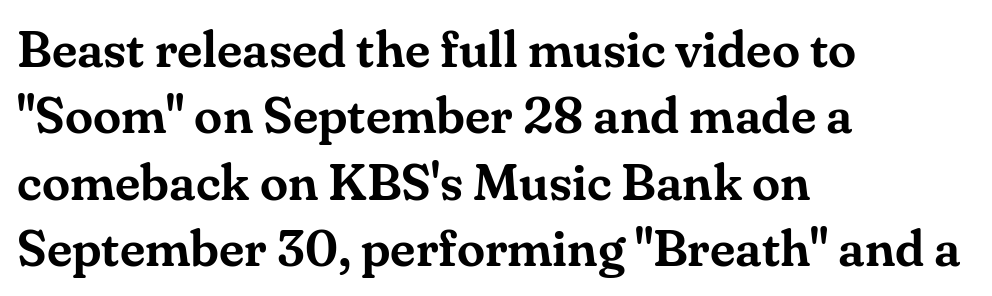
{"serif": "yes", "italic": "no", "width": "normal", "stroke_contrast": "medium", "x_height": "small", "monospaced": "no", "underline": "no", "align": "left", "line_spacing": "normal", "line_spacing_ratio": 1.3, "letter_spacing": "normal", "letter_spacing_em": 0.0, "glyph_px": 51}
